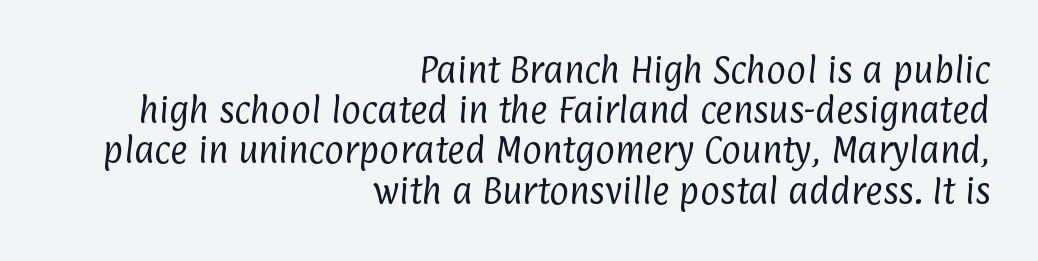
{"serif": "no", "bold": "no", "weight": "regular", "width": "condensed", "stroke_contrast": "low", "x_height": "medium", "monospaced": "no", "underline": "no", "align": "right", "line_spacing": "normal", "line_spacing_ratio": 1.34, "letter_spacing": "normal", "letter_spacing_em": 0.0, "glyph_px": 30}
